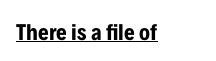
The image shows 23 px bold type, upright; set normal letter spacing, underlined.
